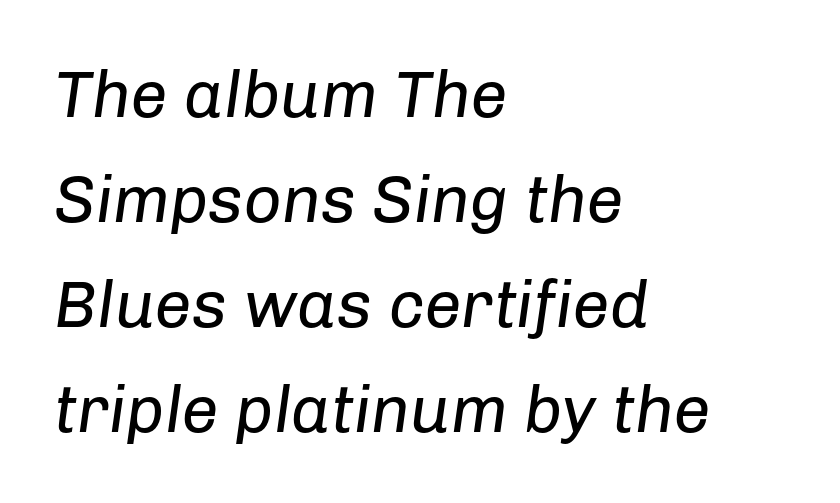
{"italic": "yes", "lean": "right", "slant_degrees": 8, "bold": "no", "weight": "regular", "width": "normal", "stroke_contrast": "low", "x_height": "medium", "monospaced": "no", "underline": "no", "align": "left", "line_spacing": "normal", "line_spacing_ratio": 1.59, "letter_spacing": "normal", "letter_spacing_em": 0.0, "glyph_px": 66}
